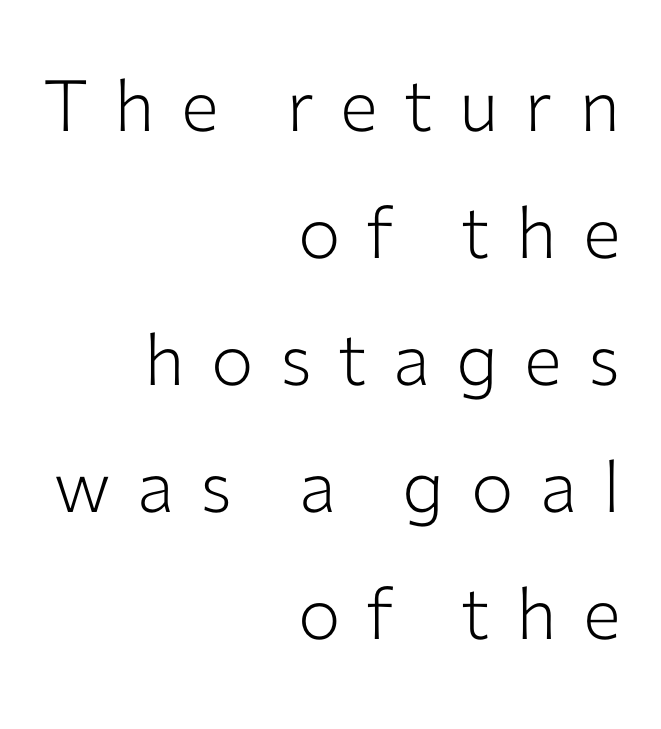
Q: Is the text bold? A: No.
Q: Is the text italic (slanted)? A: No, it is upright.
Q: Is the typeface a serif or a sans-serif typeface? A: Sans-serif.
Q: Is the text underlined? A: No.
Q: How is the paragraph aligned? A: Right-aligned.
Q: Is the spacing between letters normal or unusually wide? A: Unusually wide.
Q: Width (condensed, normal, or wide)? A: Normal.
Q: Stroke contrast? A: Low.
Q: x-height? A: Medium.
Q: Monospaced? A: No.
